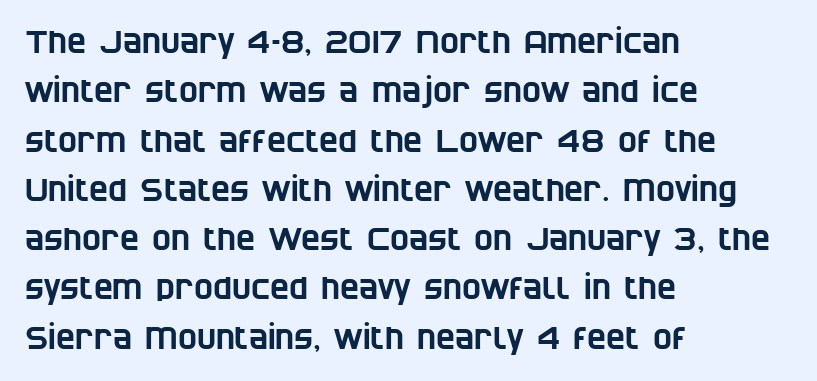
{"serif": "no", "width": "condensed", "stroke_contrast": "low", "x_height": "large", "monospaced": "no", "underline": "no", "align": "left", "line_spacing": "normal", "line_spacing_ratio": 1.54, "letter_spacing": "normal", "letter_spacing_em": 0.0, "glyph_px": 32}
